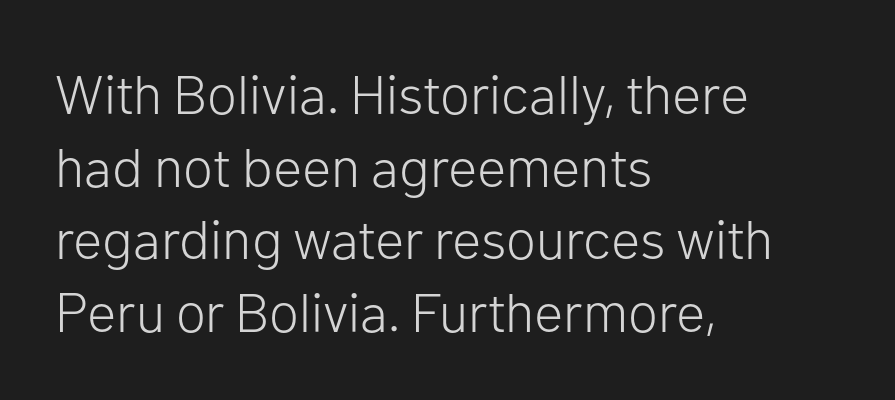
The image shows 55 px light sans-serif type, upright; set left-aligned, normal line spacing (1.32x), normal letter spacing, not underlined; low stroke contrast and a medium x-height.
